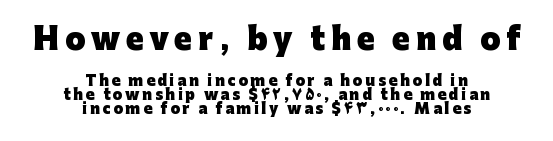
{"serif": "no", "italic": "no", "bold": "yes", "weight": "heavy", "width": "normal", "stroke_contrast": "low", "x_height": "medium", "monospaced": "no", "underline": "no", "align": "center", "line_spacing": "tight", "line_spacing_ratio": 1.02, "letter_spacing": "wide", "letter_spacing_em": 0.2, "larger_block": "first", "size_ratio": 2.07, "glyph_px": 29}
